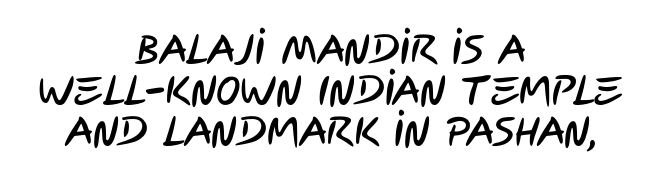
In CSS terms this would be text-align: center. You can tell from the bare stems that sans-serif type was used. Proportional: the letters do not fall into vertical columns. These lines keep a tight, regular rhythm from letter to letter.
